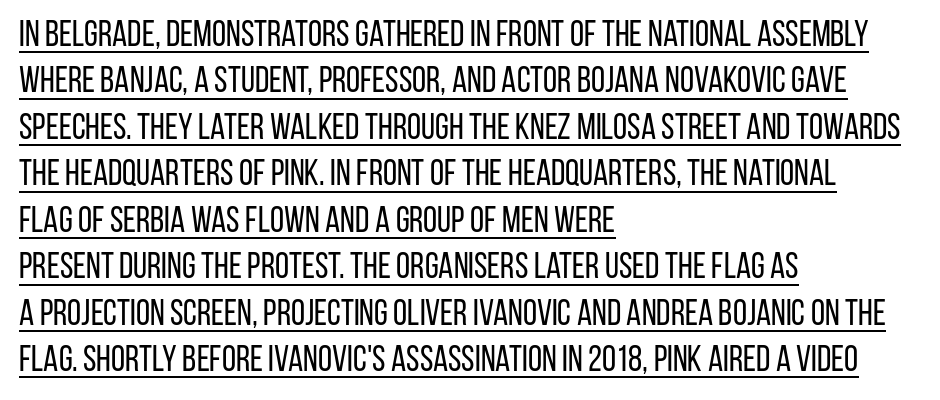
Q: Is the text bold? A: No.
Q: Is the text italic (slanted)? A: No, it is upright.
Q: Is the typeface a serif or a sans-serif typeface? A: Sans-serif.
Q: Is the text underlined? A: Yes.
Q: How is the paragraph aligned? A: Left-aligned.
Q: Is the spacing between letters normal or unusually wide? A: Normal.
Q: Is the spacing between lines tight, normal or loose? A: Normal.
Q: Width (condensed, normal, or wide)? A: Condensed.
Q: Stroke contrast? A: Low.
Q: x-height? A: Large.
Q: Monospaced? A: No.
